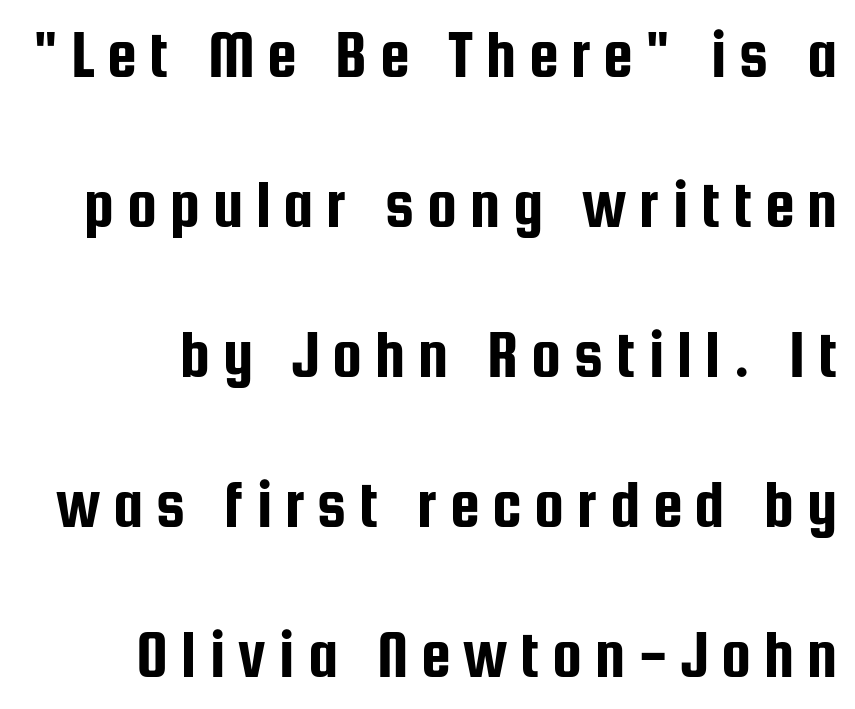
Q: Is the text italic (slanted)? A: No, it is upright.
Q: Is the typeface a serif or a sans-serif typeface? A: Sans-serif.
Q: Is the text underlined? A: No.
Q: Is the spacing between lines tight, normal or loose? A: Loose.
Q: Width (condensed, normal, or wide)? A: Condensed.
Q: Stroke contrast? A: Low.
Q: x-height? A: Medium.
Q: Monospaced? A: No.
